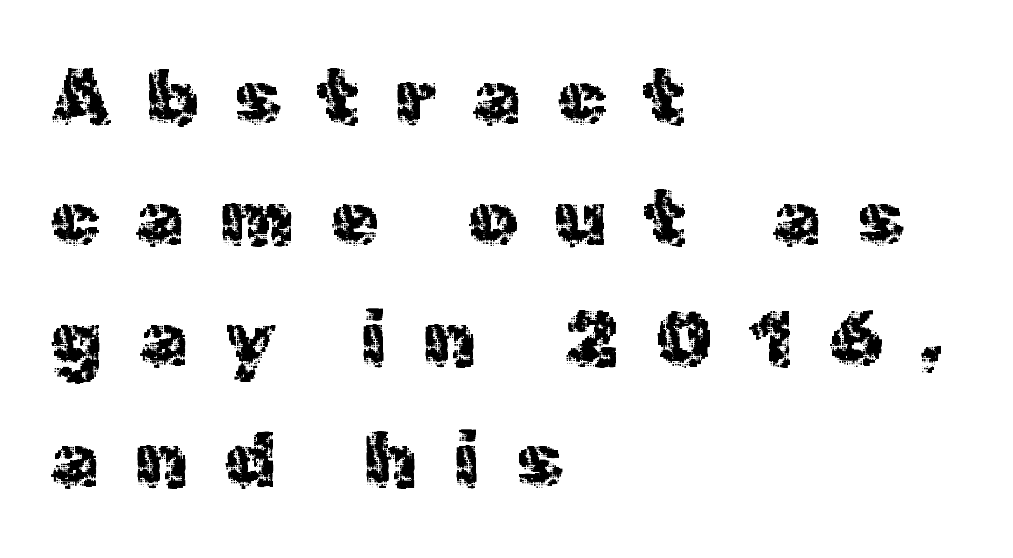
Q: Is the text italic (slanted)? A: No, it is upright.
Q: Is the typeface a serif or a sans-serif typeface? A: Sans-serif.
Q: Is the text underlined? A: No.
Q: How is the paragraph aligned? A: Left-aligned.
Q: Is the spacing between letters normal or unusually wide? A: Unusually wide.
Q: Is the spacing between lines tight, normal or loose? A: Normal.
Q: Width (condensed, normal, or wide)? A: Normal.
Q: x-height? A: Medium.
Q: Monospaced? A: No.
